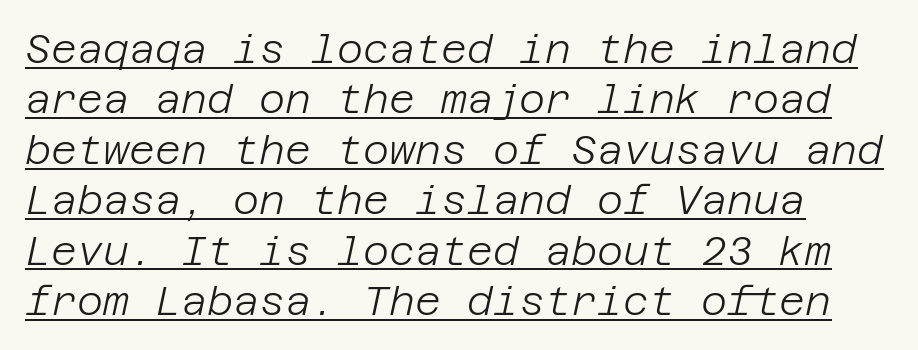
{"italic": "yes", "lean": "right", "slant_degrees": 12, "bold": "no", "weight": "light", "width": "normal", "stroke_contrast": "low", "x_height": "large", "underline": "yes", "align": "left", "line_spacing": "normal", "line_spacing_ratio": 1.26, "letter_spacing": "normal", "letter_spacing_em": 0.0, "glyph_px": 40}
